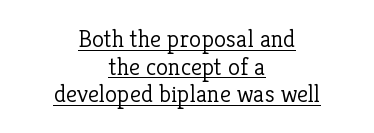
Very little white space separates one row of letters from the next. The rendering uses the underline text-decoration. This is the regular roman posture of the typeface. The lines are quadded center. Stems and bowls with no extra thickness — not bold.
